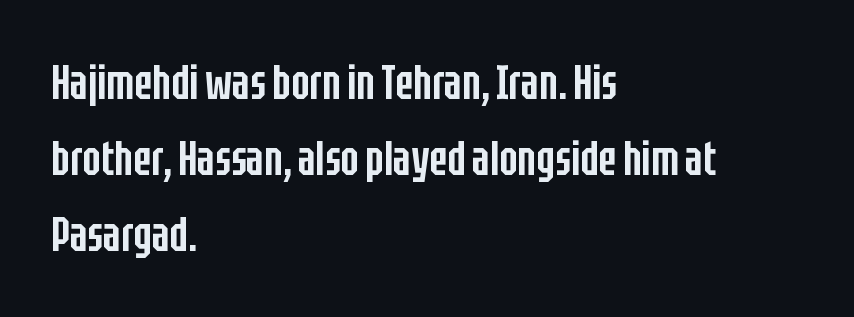
{"serif": "no", "italic": "no", "bold": "semi", "weight": "semibold", "width": "condensed", "stroke_contrast": "low", "x_height": "large", "monospaced": "no", "underline": "no", "align": "left", "line_spacing": "normal", "line_spacing_ratio": 1.58, "letter_spacing": "normal", "letter_spacing_em": 0.0, "glyph_px": 48}
